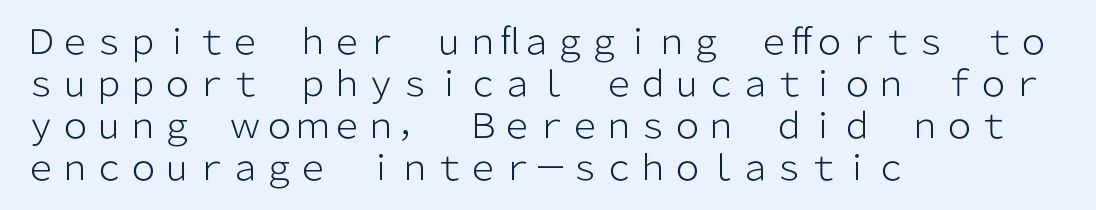
Q: Is the text bold? A: No.
Q: Is the text italic (slanted)? A: No, it is upright.
Q: Is the typeface a serif or a sans-serif typeface? A: Sans-serif.
Q: Is the text underlined? A: No.
Q: How is the paragraph aligned? A: Left-aligned.
Q: Is the spacing between letters normal or unusually wide? A: Normal.
Q: Width (condensed, normal, or wide)? A: Normal.
Q: Stroke contrast? A: Low.
Q: x-height? A: Medium.
Q: Monospaced? A: No.
